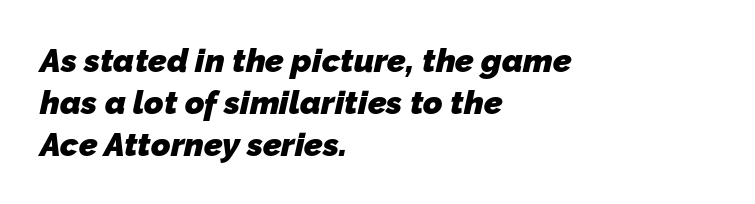
Unmarked baselines from the first word to the last. Character widths vary here, with narrow letters taking less room than wide ones. The characters look thick and weighty, a clear bold. Which margin do the lines hug? The left one — the right edge is uneven.
